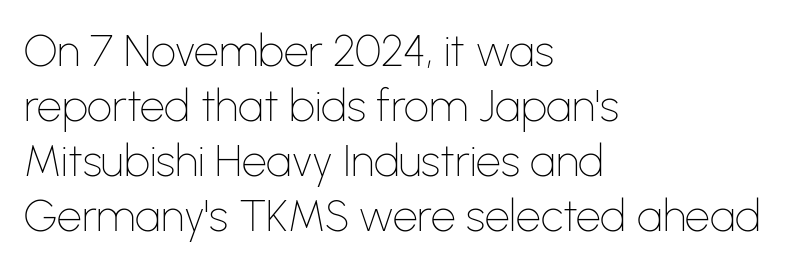
The image shows 44 px thin sans-serif type, upright; set left-aligned, normal line spacing (1.25x), normal letter spacing, not underlined; low stroke contrast and a medium x-height.
